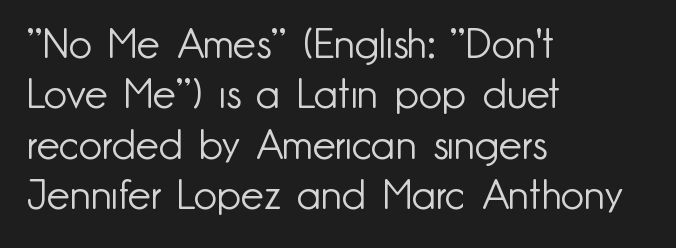
The letters carry no serifs — their stems end cleanly without finishing strokes. Unlike italic type, these characters show no tilt at all. The glyphs are unaccompanied by any horizontal stroke below them. The paragraph shown leans on its left margin. The typesetting does not lean heavy: it is not bold.
